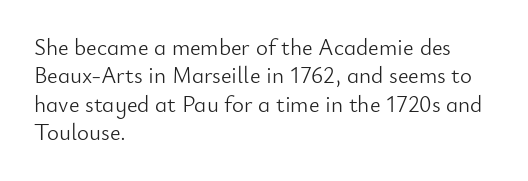
{"italic": "no", "bold": "no", "underline": "no", "align": "left", "line_spacing_ratio": 1.23, "letter_spacing": "normal", "letter_spacing_em": 0.0, "glyph_px": 23}
